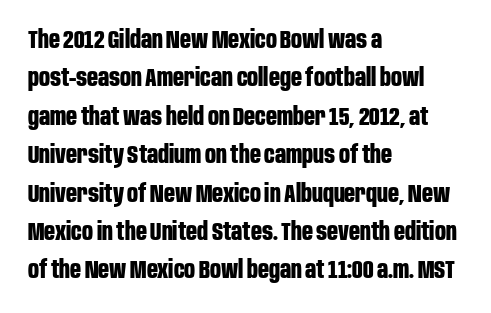
{"italic": "no", "bold": "yes", "underline": "no", "align": "left", "line_spacing": "normal", "line_spacing_ratio": 1.6, "letter_spacing": "normal", "letter_spacing_em": 0.0, "glyph_px": 24}
